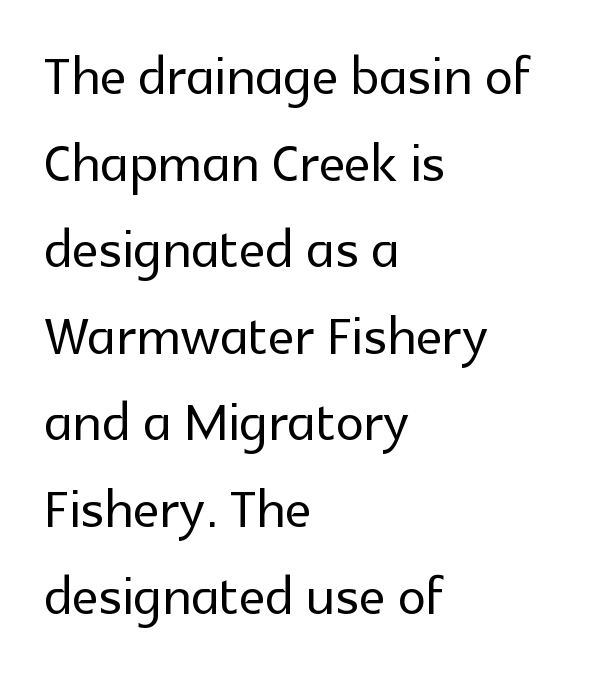
The image shows 71 px sans-serif type, upright; set left-aligned, line spacing 1.22x, normal letter spacing, not underlined; a medium x-height.
